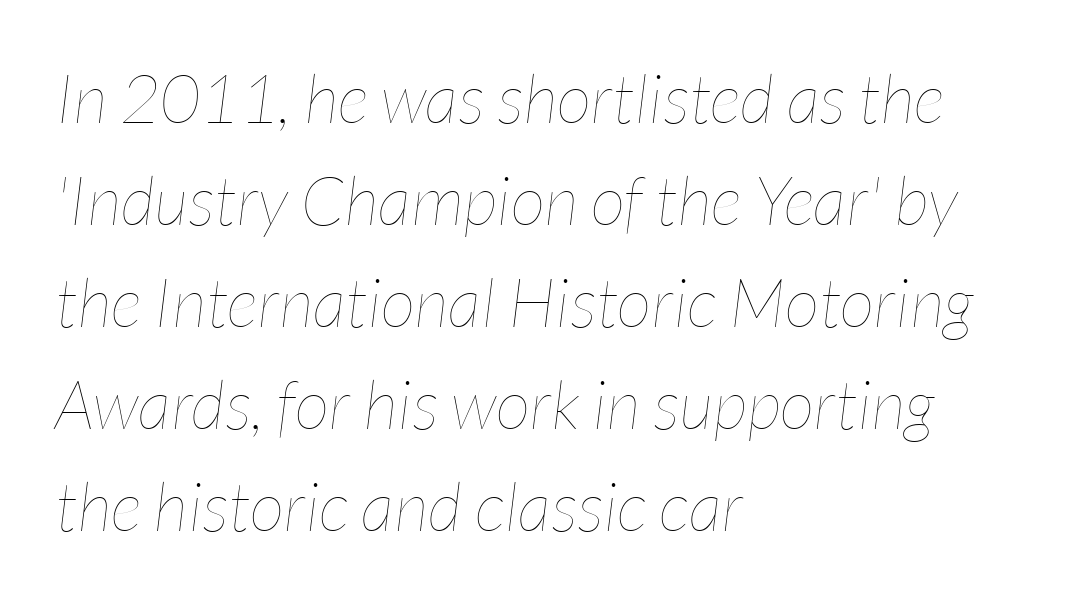
{"italic": "yes", "lean": "right", "slant_degrees": 7, "bold": "no", "weight": "thin", "width": "condensed", "stroke_contrast": "low", "x_height": "medium", "monospaced": "no", "underline": "no", "align": "left", "line_spacing": "normal", "line_spacing_ratio": 1.5, "letter_spacing": "normal", "letter_spacing_em": 0.0, "glyph_px": 68}
